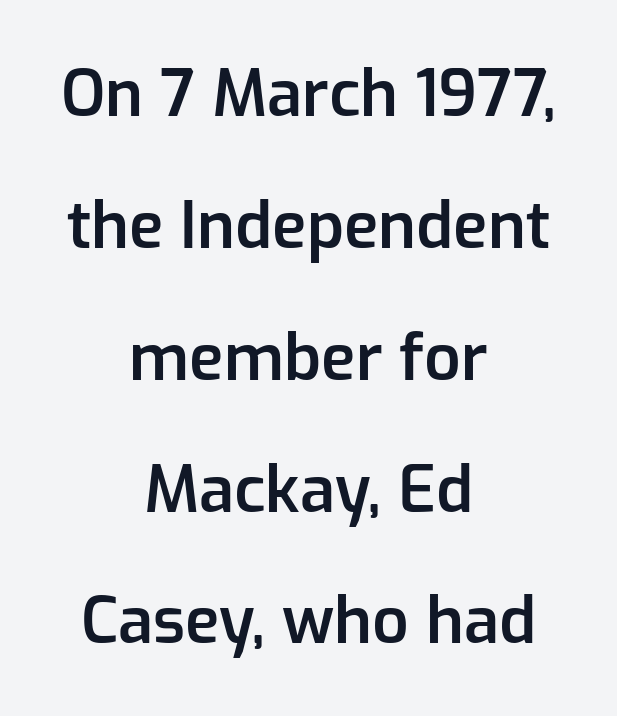
To sum up the face: it is a sans, with no serifs. Type without underlining. Character widths vary here, with narrow letters taking less room than wide ones. Baseline-to-baseline distance is far greater than the letter height. Students, this is semibold: more ink than regular, less than bold.
